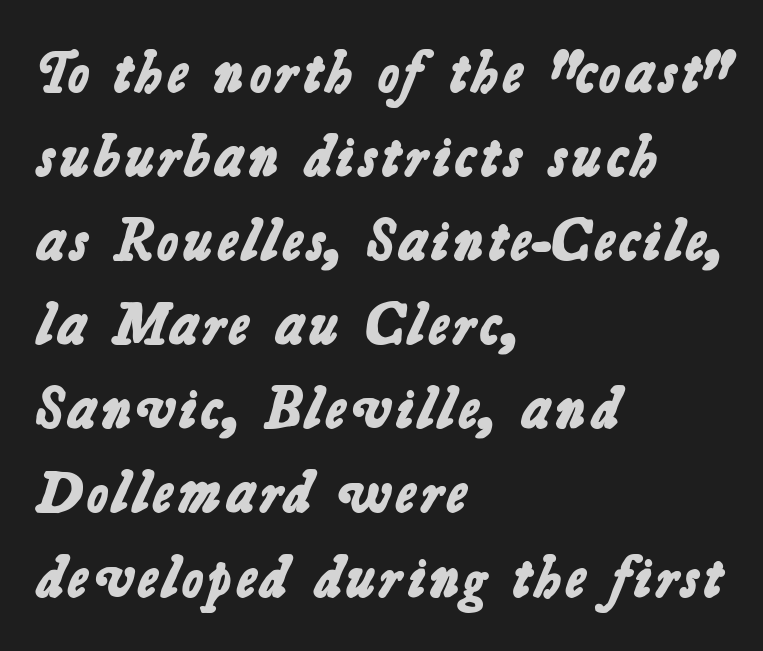
{"serif": "no", "bold": "yes", "weight": "bold", "width": "normal", "stroke_contrast": "low", "x_height": "medium", "monospaced": "no", "underline": "no", "align": "left", "line_spacing": "normal", "line_spacing_ratio": 1.45, "letter_spacing": "normal", "letter_spacing_em": 0.0, "glyph_px": 58}
